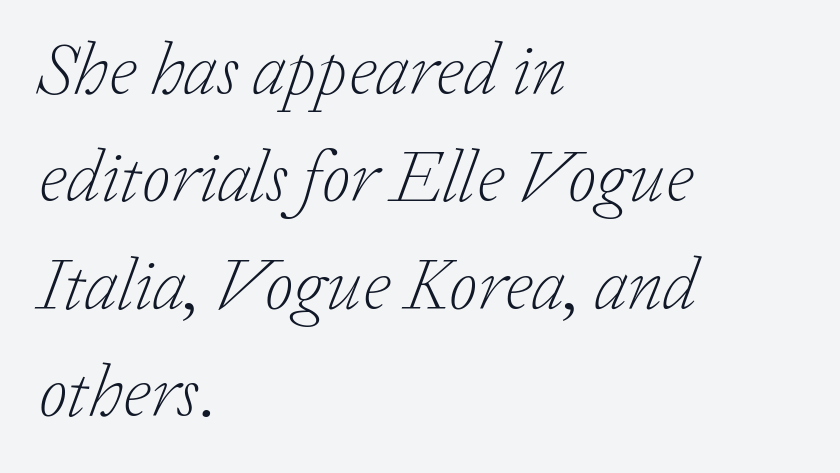
Just letters on the line, the space beneath them empty. Rows of type keep a routine distance in the vertical direction. Caption: face not bold, strokes unweighted. Proportional: the letters do not fall into vertical columns.
